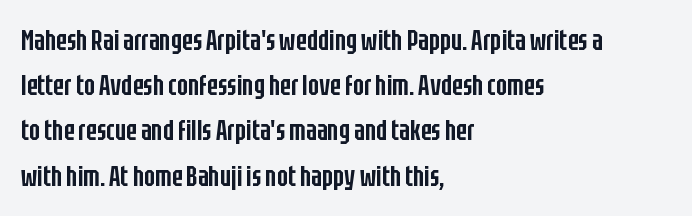
The image shows 29 px semibold, condensed sans-serif type, upright; set left-aligned, normal line spacing (1.56x), normal letter spacing, not underlined; low stroke contrast and a large x-height.
